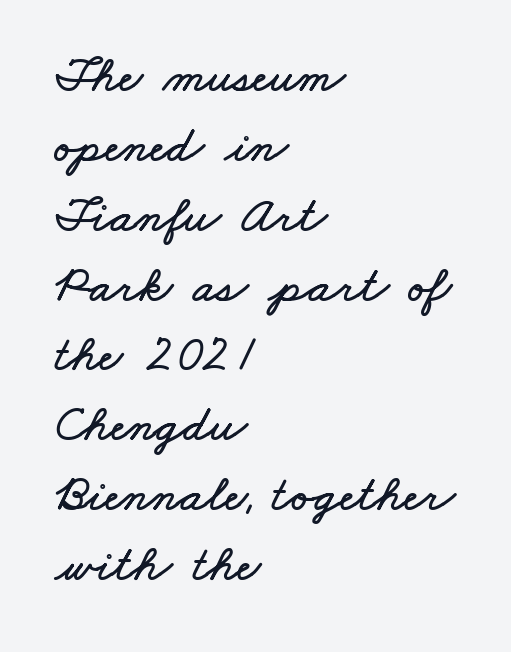
{"width": "wide", "stroke_contrast": "low", "x_height": "small", "monospaced": "no", "underline": "no", "align": "left", "line_spacing": "normal", "line_spacing_ratio": 1.37, "letter_spacing": "normal", "letter_spacing_em": 0.0, "glyph_px": 51}
